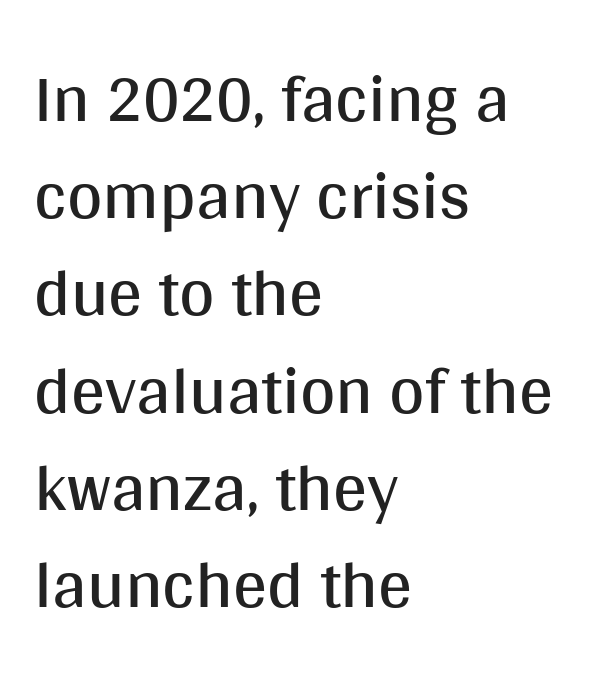
Q: Is the text bold? A: No.
Q: Is the text italic (slanted)? A: No, it is upright.
Q: Is the typeface a serif or a sans-serif typeface? A: Sans-serif.
Q: Is the text underlined? A: No.
Q: How is the paragraph aligned? A: Left-aligned.
Q: Is the spacing between letters normal or unusually wide? A: Normal.
Q: Is the spacing between lines tight, normal or loose? A: Normal.
Q: Width (condensed, normal, or wide)? A: Normal.
Q: Stroke contrast? A: Medium.
Q: x-height? A: Large.
Q: Monospaced? A: No.
